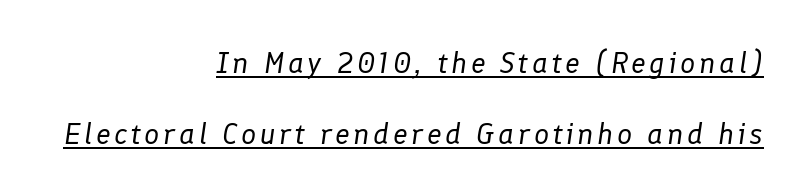
The weight tops out at a normal text grade. Looks like regular typesetting: each glyph gets only the width it needs. Characters are canted at an angle relative to the baseline's perpendicular. A continuous stroke trails under the words, as in a hyperlink.
